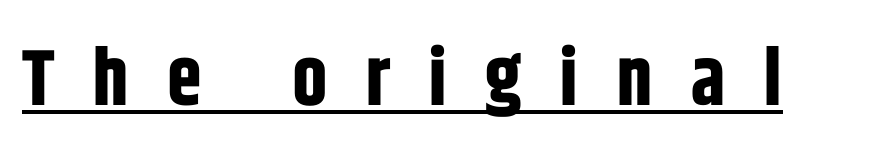
The image shows 79 px bold, condensed sans-serif type, upright; set unusually wide letter spacing (+0.48 em), underlined; low stroke contrast and a large x-height.
